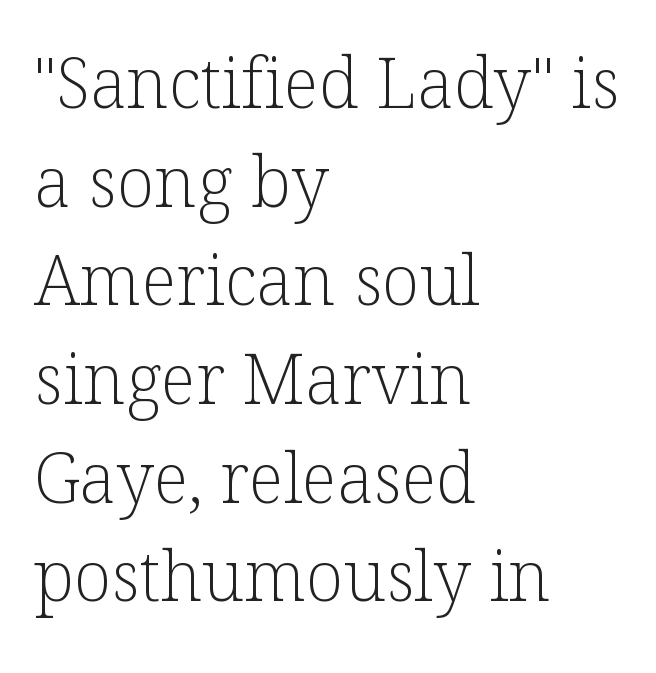
{"serif": "yes", "italic": "no", "bold": "no", "weight": "light", "width": "normal", "stroke_contrast": "low", "x_height": "medium", "monospaced": "no", "underline": "no", "align": "left", "line_spacing": "normal", "line_spacing_ratio": 1.43, "letter_spacing": "normal", "letter_spacing_em": 0.0, "glyph_px": 69}
